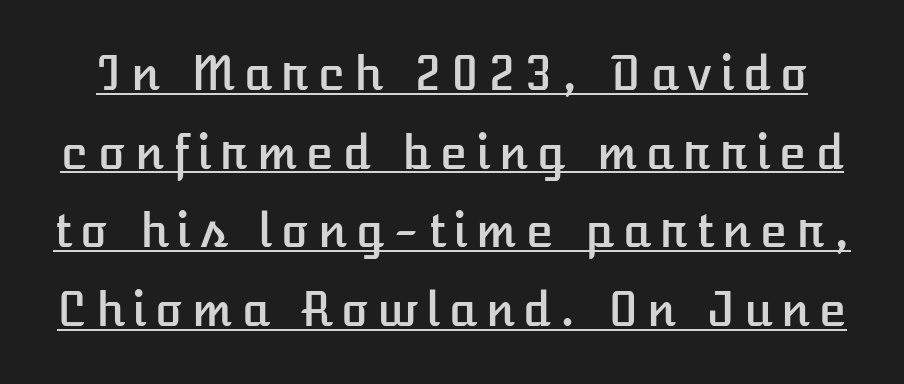
This sample has the flowing, uneven cadence of proportional lettering. Style check: upright. The sample's only ornament is a line tracing under the words.
